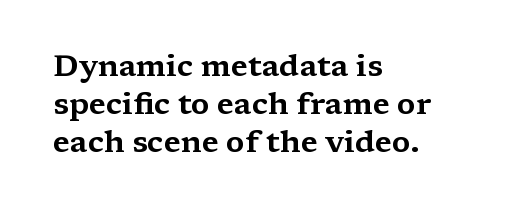
Check under the words: just untouched page. A normal amount of white space separates one row of letters from the next. This is roman type, the default non-slanted kind. Stroke terminals: seriffed. Think of a printed novel: that variable character pitch is what you see here.
